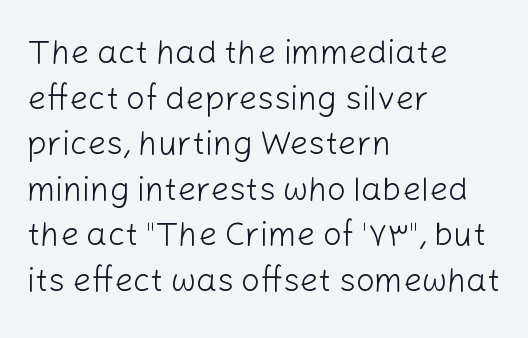
Spacing verdict: proportional, widths tailored to each character. Posture: vertical. The weight tops out at a normal text grade. A typesetter would label this face a sans. You could call the tracking neutral — neither tight nor loose. Teacher's note: observe the even left margin — that is flush-left alignment.
